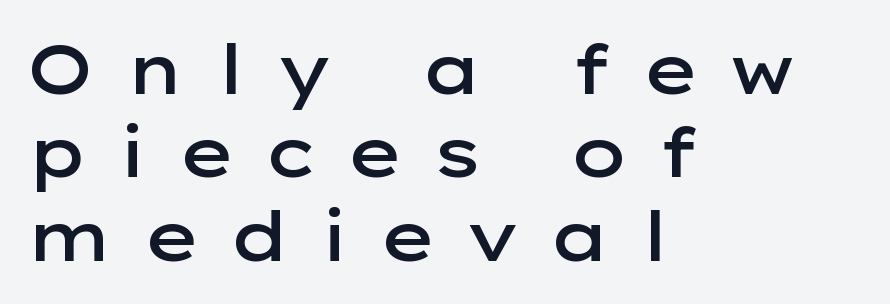
Q: Is the text bold? A: Semi-bold.
Q: Is the text italic (slanted)? A: No, it is upright.
Q: Is the typeface a serif or a sans-serif typeface? A: Sans-serif.
Q: Is the text underlined? A: No.
Q: How is the paragraph aligned? A: Left-aligned.
Q: Is the spacing between letters normal or unusually wide? A: Unusually wide.
Q: Width (condensed, normal, or wide)? A: Wide.
Q: Stroke contrast? A: Low.
Q: x-height? A: Medium.
Q: Monospaced? A: No.
